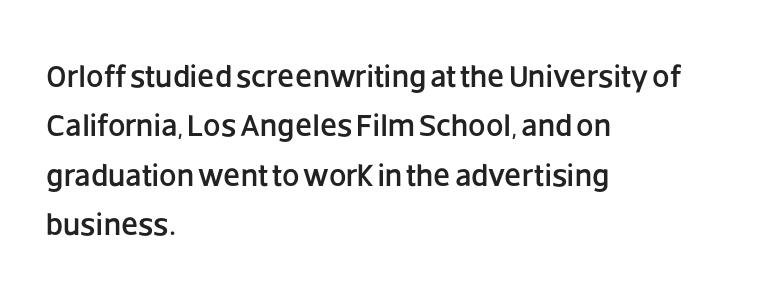
{"serif": "no", "italic": "no", "width": "normal", "stroke_contrast": "low", "x_height": "large", "monospaced": "no", "underline": "no", "align": "left", "line_spacing": "normal", "line_spacing_ratio": 1.59, "letter_spacing": "normal", "letter_spacing_em": 0.0, "glyph_px": 31}
